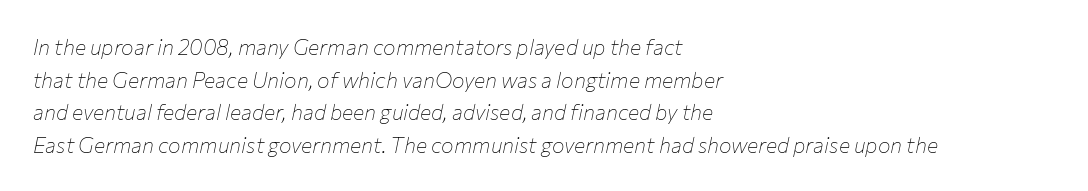
The horizontal fit of the characters is conventional and even. Every row of glyphs begins at an identical x-position on the left. You can tell it's italic because the verticals aren't actually vertical. Weight class: somewhere from thin through regular. The rows are spaced the way most documents space them.
